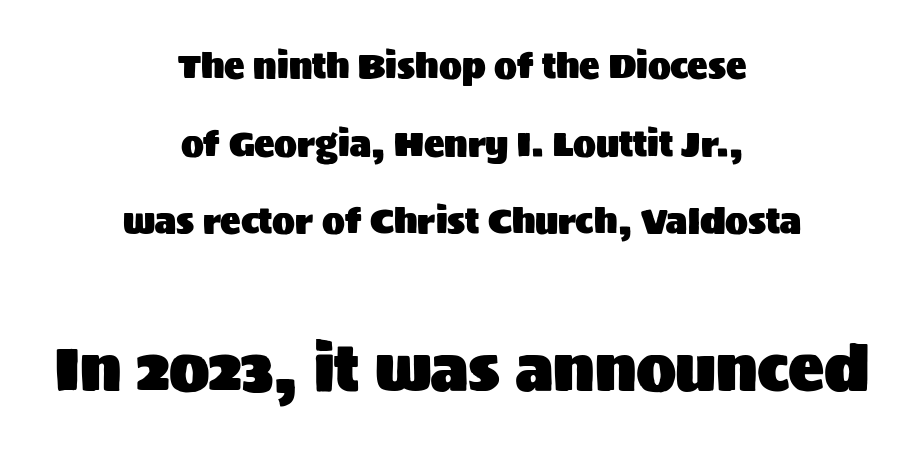
Q: Is the text italic (slanted)? A: No, it is upright.
Q: Is the typeface a serif or a sans-serif typeface? A: Sans-serif.
Q: Is the text underlined? A: No.
Q: How is the paragraph aligned? A: Centered.
Q: Is the spacing between letters normal or unusually wide? A: Normal.
Q: Is the spacing between lines tight, normal or loose? A: Loose.
Q: Which block of text is set in a larger size, the first (top) or the second (bottom)? A: The second (bottom) one.
Q: Width (condensed, normal, or wide)? A: Normal.
Q: Stroke contrast? A: Medium.
Q: x-height? A: Large.
Q: Monospaced? A: No.
